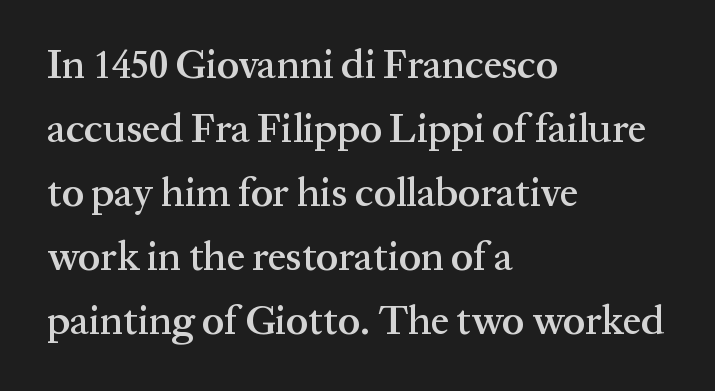
{"serif": "yes", "italic": "no", "bold": "semi", "weight": "semibold", "width": "normal", "stroke_contrast": "medium", "x_height": "medium", "monospaced": "no", "underline": "no", "align": "left", "line_spacing": "normal", "line_spacing_ratio": 1.6, "letter_spacing": "normal", "letter_spacing_em": 0.0, "glyph_px": 40}
